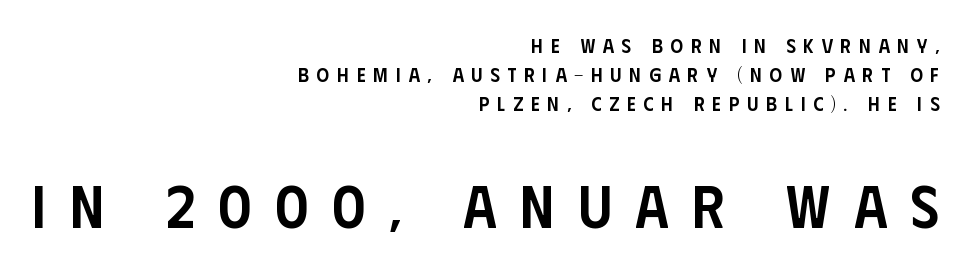
{"serif": "no", "italic": "no", "bold": "semi", "weight": "semibold", "width": "condensed", "stroke_contrast": "low", "x_height": "large", "monospaced": "no", "underline": "no", "align": "right", "line_spacing": "normal", "line_spacing_ratio": 1.44, "letter_spacing": "wide", "letter_spacing_em": 0.39, "larger_block": "second", "size_ratio": 3.0, "glyph_px": 60}
